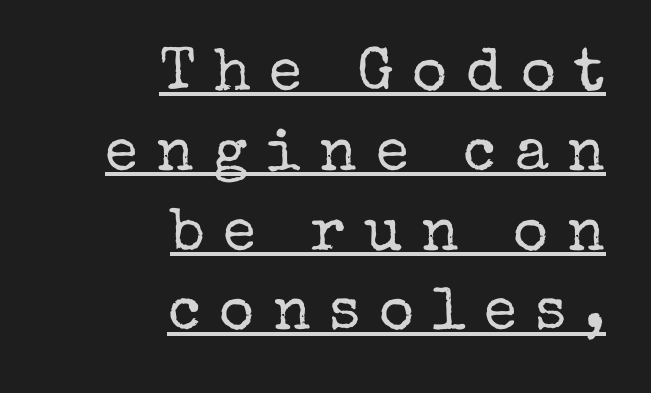
Q: Is the text bold? A: No.
Q: Is the text italic (slanted)? A: No, it is upright.
Q: Is the typeface a serif or a sans-serif typeface? A: Serif.
Q: Is the text underlined? A: Yes.
Q: How is the paragraph aligned? A: Right-aligned.
Q: Is the spacing between letters normal or unusually wide? A: Unusually wide.
Q: Is the spacing between lines tight, normal or loose? A: Normal.
Q: Width (condensed, normal, or wide)? A: Normal.
Q: Stroke contrast? A: Low.
Q: x-height? A: Medium.
Q: Monospaced? A: No.
